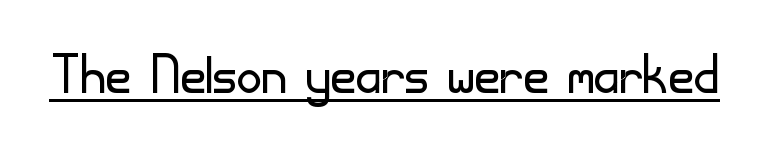
Q: Is the text bold? A: No.
Q: Is the text italic (slanted)? A: No, it is upright.
Q: Is the typeface a serif or a sans-serif typeface? A: Sans-serif.
Q: Is the text underlined? A: Yes.
Q: Is the spacing between letters normal or unusually wide? A: Normal.
Q: Width (condensed, normal, or wide)? A: Normal.
Q: Stroke contrast? A: Low.
Q: x-height? A: Small.
Q: Monospaced? A: No.
